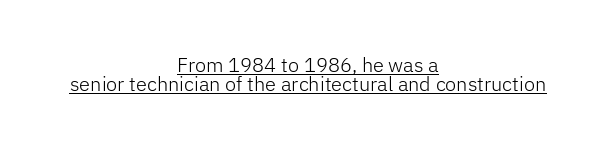
{"italic": "no", "bold": "no", "underline": "yes", "align": "center", "line_spacing": "tight", "line_spacing_ratio": 0.96, "letter_spacing": "normal", "letter_spacing_em": 0.0, "glyph_px": 20}
